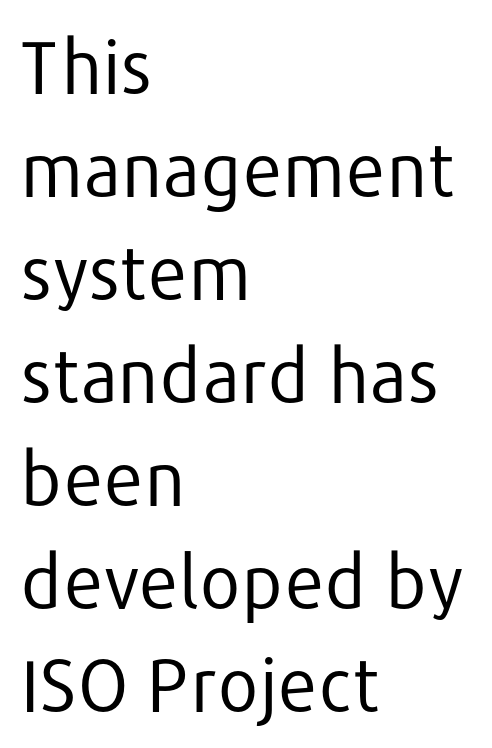
Is there any slant? The stems are plumb. The designer left line spacing at the default. The typeface has the unassuming heft of standard copy or less. Only glyphs here, with clear space below each row.
